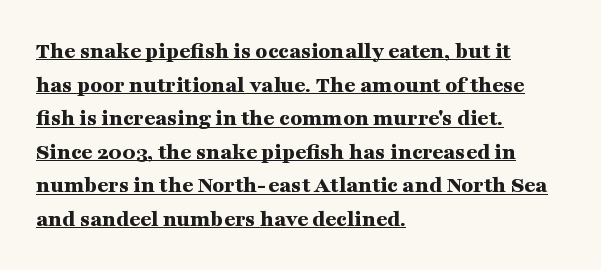
Q: Is the text bold? A: Yes.
Q: Is the text italic (slanted)? A: No, it is upright.
Q: Is the text underlined? A: Yes.
Q: How is the paragraph aligned? A: Left-aligned.
Q: Is the spacing between letters normal or unusually wide? A: Normal.
Q: Is the spacing between lines tight, normal or loose? A: Normal.
